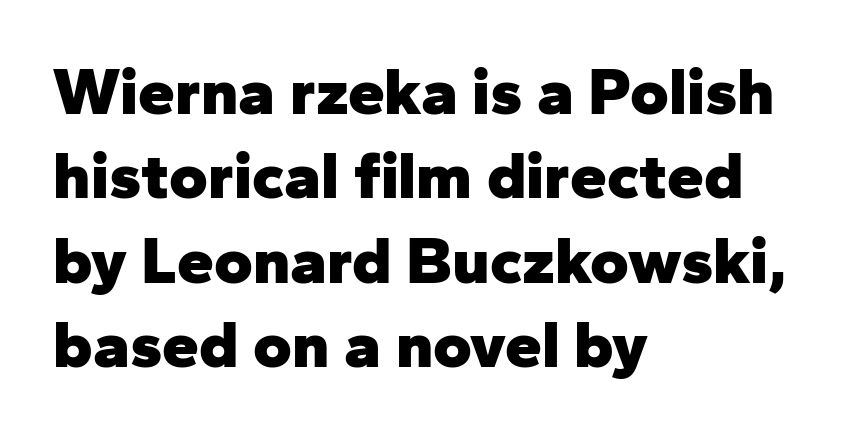
The image shows 66 px heavy sans-serif type, upright; set left-aligned, normal line spacing (1.28x), normal letter spacing, not underlined; low stroke contrast and a medium x-height.
